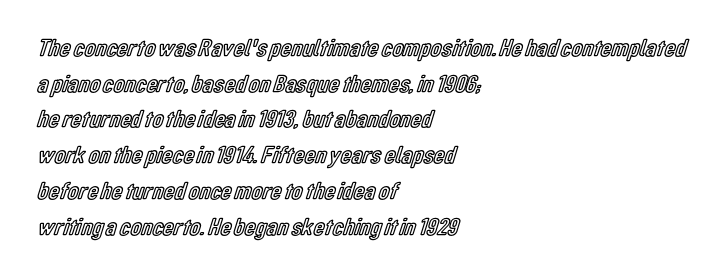
The image shows 25 px text type; set left-aligned, normal line spacing (1.43x), normal letter spacing, not underlined.
